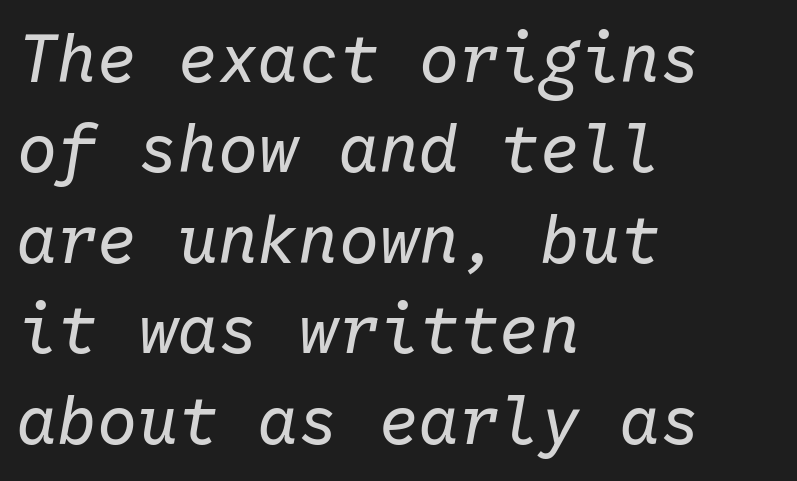
Q: Is the text bold? A: No.
Q: Is the text italic (slanted)? A: Yes, it leans right by about 10 degrees.
Q: Is the text underlined? A: No.
Q: How is the paragraph aligned? A: Left-aligned.
Q: Is the spacing between letters normal or unusually wide? A: Normal.
Q: Is the spacing between lines tight, normal or loose? A: Normal.
Q: Width (condensed, normal, or wide)? A: Normal.
Q: Stroke contrast? A: Low.
Q: x-height? A: Medium.
Q: Monospaced? A: Yes.
